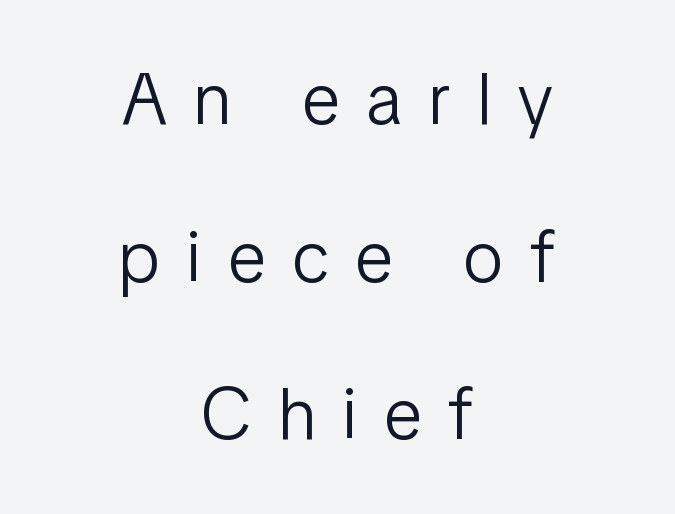
{"serif": "no", "italic": "no", "bold": "no", "weight": "light", "width": "condensed", "stroke_contrast": "low", "x_height": "medium", "monospaced": "no", "underline": "no", "align": "center", "line_spacing": "loose", "line_spacing_ratio": 2.19, "letter_spacing": "wide", "letter_spacing_em": 0.38, "glyph_px": 72}
